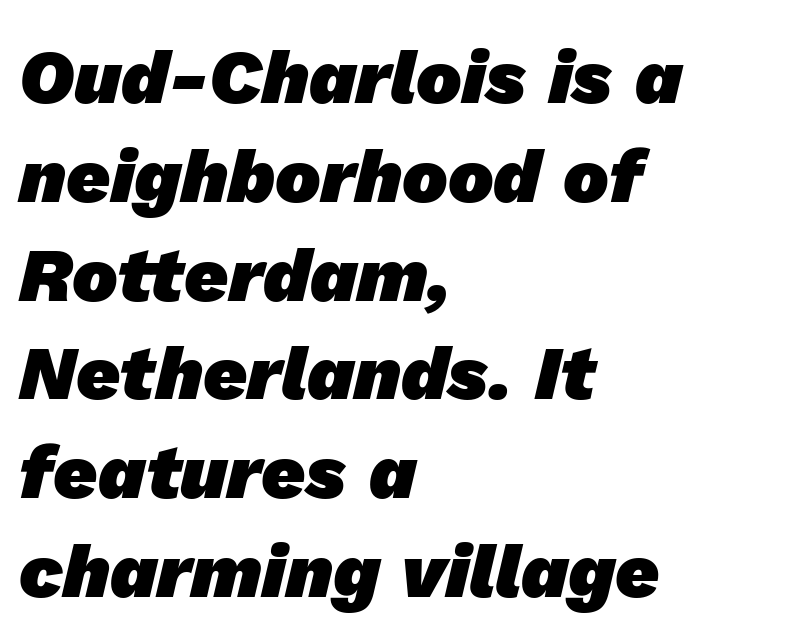
The image shows 76 px heavy sans-serif type; set left-aligned, normal line spacing (1.3x), normal letter spacing, not underlined; low stroke contrast and a medium x-height.
